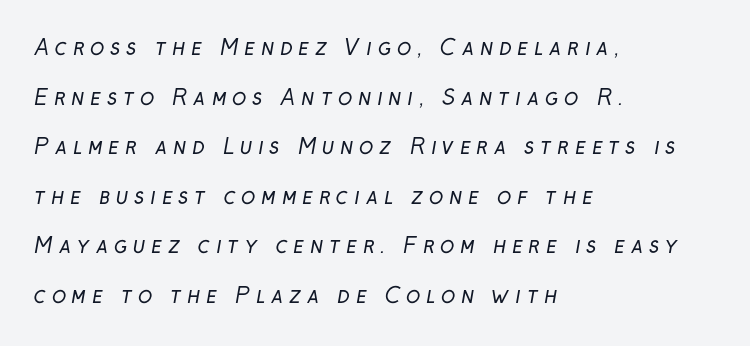
Typeset ragged right — the left edge is the straight one. How are the letters spaced? Widely, with obvious added tracking. The glyphs are unaccompanied by any horizontal stroke below them. The typesetting does not lean heavy: it is not bold. Leading is clearly above the norm, producing a sparse column.
